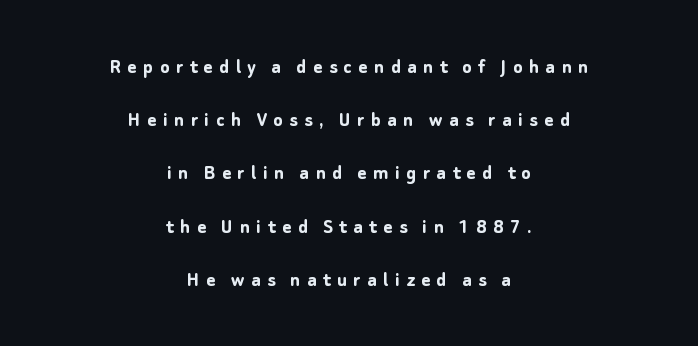
The image shows 22 px bold type, upright; set centered, loose line spacing (2.42x), unusually wide letter spacing (+0.29 em), not underlined.
